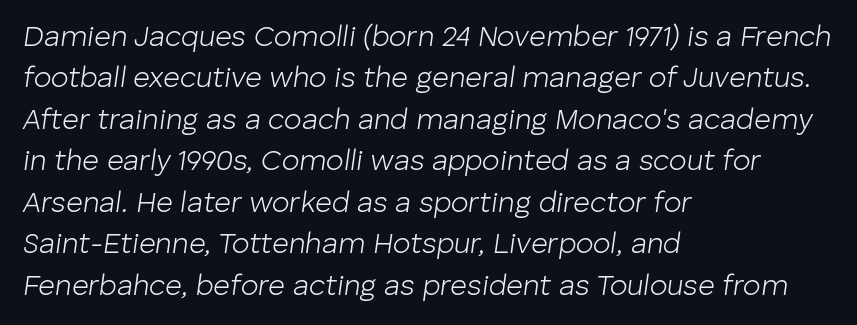
Q: Is the text bold? A: No.
Q: Is the text italic (slanted)? A: Yes, it leans right by about 8 degrees.
Q: Is the text underlined? A: No.
Q: How is the paragraph aligned? A: Left-aligned.
Q: Is the spacing between letters normal or unusually wide? A: Normal.
Q: Is the spacing between lines tight, normal or loose? A: Normal.
Q: Width (condensed, normal, or wide)? A: Normal.
Q: Stroke contrast? A: Low.
Q: x-height? A: Medium.
Q: Monospaced? A: No.
